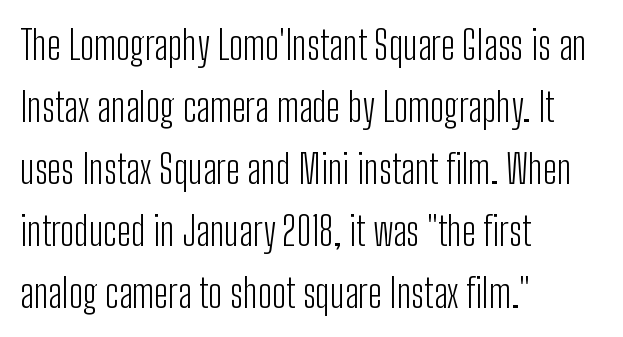
Q: Is the text bold? A: No.
Q: Is the text italic (slanted)? A: No, it is upright.
Q: Is the typeface a serif or a sans-serif typeface? A: Sans-serif.
Q: Is the text underlined? A: No.
Q: How is the paragraph aligned? A: Left-aligned.
Q: Is the spacing between letters normal or unusually wide? A: Normal.
Q: Is the spacing between lines tight, normal or loose? A: Normal.
Q: Width (condensed, normal, or wide)? A: Condensed.
Q: Stroke contrast? A: Low.
Q: x-height? A: Medium.
Q: Monospaced? A: No.
